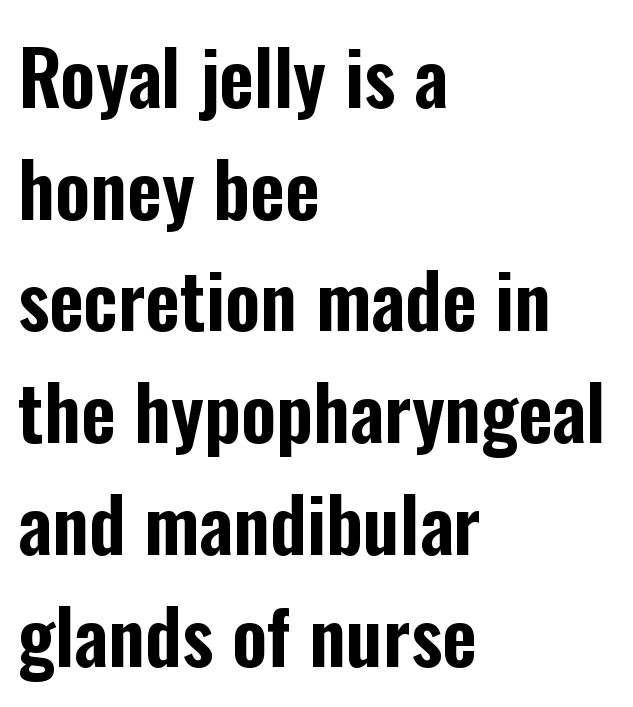
Standard letterfit; no display-style spreading of the glyphs. Underlining? Definitely not there. The axis of the letterforms is exactly vertical. Summary of vertical rhythm: regular, with standard interline spacing.
